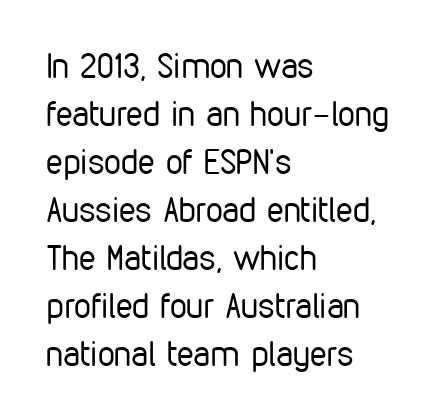
Nobody touched the tracking dial on this one. Looks like regular typesetting: each glyph gets only the width it needs. Style check: upright. Notice how descenders clear the ascenders below comfortably — that's standard leading. A quiet, ordinary-to-light weight characterises the typeface.
